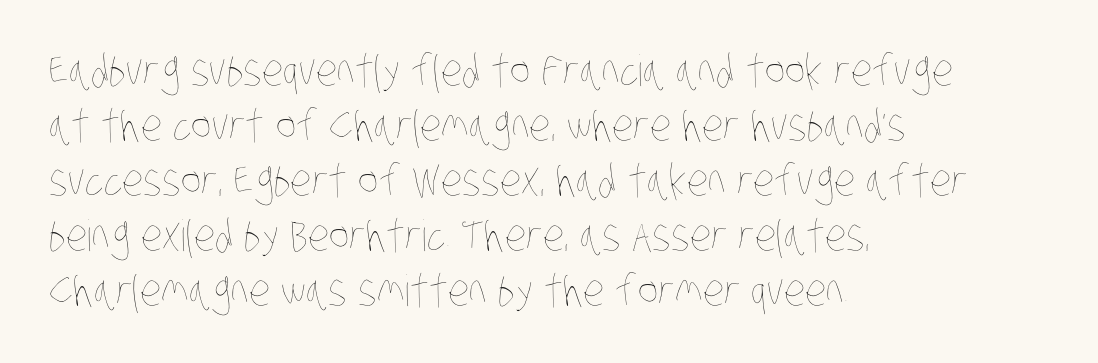
Glance below the letters and you will spot only blank space. Observe the ordinary spacing: letters are neighbours, not strangers. Successive baselines arrive at the customary interval. The paragraph has a hard left edge and a soft right edge.
